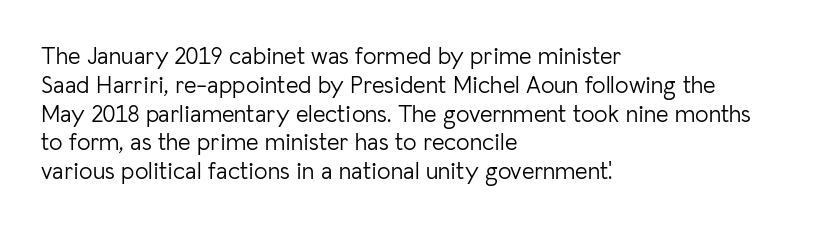
Q: Is the text bold? A: No.
Q: Is the text italic (slanted)? A: No, it is upright.
Q: Is the text underlined? A: No.
Q: How is the paragraph aligned? A: Left-aligned.
Q: Is the spacing between letters normal or unusually wide? A: Normal.
